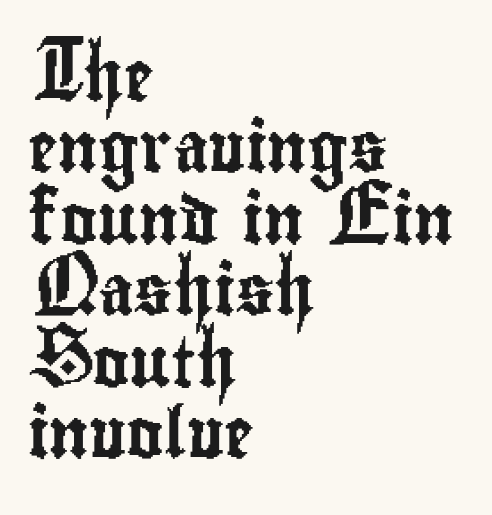
Q: Is the text italic (slanted)? A: No, it is upright.
Q: Is the typeface a serif or a sans-serif typeface? A: Sans-serif.
Q: Is the text underlined? A: No.
Q: How is the paragraph aligned? A: Left-aligned.
Q: Is the spacing between letters normal or unusually wide? A: Normal.
Q: Is the spacing between lines tight, normal or loose? A: Normal.
Q: Width (condensed, normal, or wide)? A: Condensed.
Q: Stroke contrast? A: Low.
Q: x-height? A: Small.
Q: Monospaced? A: No.
